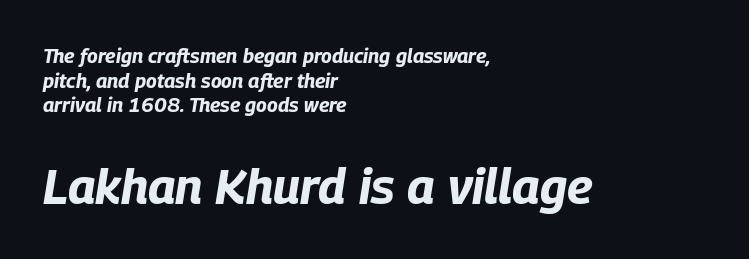
Q: Is the text bold? A: Yes.
Q: Is the text italic (slanted)? A: Yes, it leans right by about 9 degrees.
Q: Is the text underlined? A: No.
Q: How is the paragraph aligned? A: Left-aligned.
Q: Is the spacing between letters normal or unusually wide? A: Normal.
Q: Which block of text is set in a larger size, the first (top) or the second (bottom)? A: The second (bottom) one.
Q: Width (condensed, normal, or wide)? A: Condensed.
Q: Stroke contrast? A: Low.
Q: x-height? A: Large.
Q: Monospaced? A: No.
